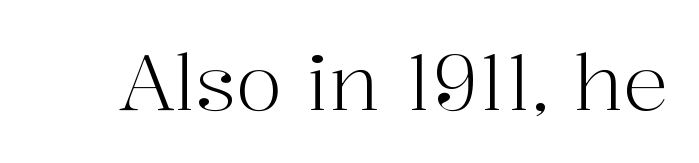
{"serif": "yes", "italic": "no", "bold": "no", "weight": "light", "width": "normal", "stroke_contrast": "high", "x_height": "medium", "monospaced": "no", "underline": "no", "letter_spacing": "normal", "letter_spacing_em": 0.0, "glyph_px": 77}
